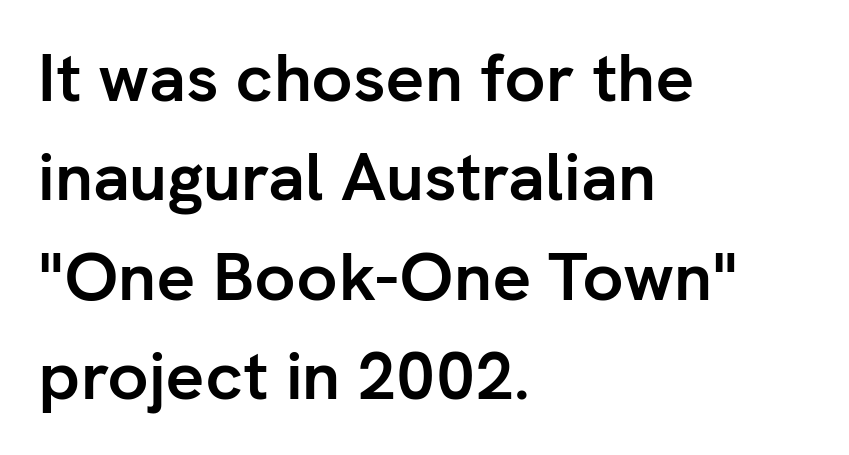
The image shows 68 px semibold sans-serif type, upright; set left-aligned, normal line spacing (1.46x), normal letter spacing, not underlined; low stroke contrast and a medium x-height.
